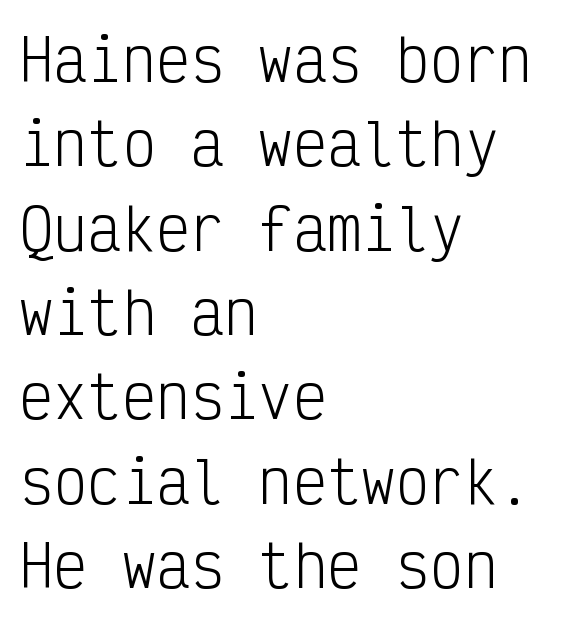
Q: Is the text bold? A: No.
Q: Is the text italic (slanted)? A: No, it is upright.
Q: Is the typeface a serif or a sans-serif typeface? A: Sans-serif.
Q: Is the text underlined? A: No.
Q: How is the paragraph aligned? A: Left-aligned.
Q: Is the spacing between letters normal or unusually wide? A: Normal.
Q: Is the spacing between lines tight, normal or loose? A: Normal.
Q: Width (condensed, normal, or wide)? A: Condensed.
Q: Stroke contrast? A: Low.
Q: x-height? A: Medium.
Q: Monospaced? A: Yes.
